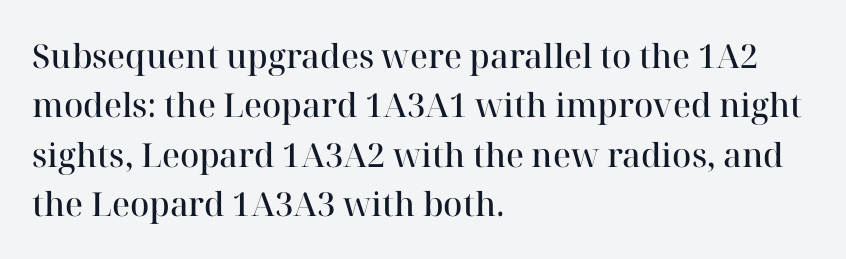
Bold? Not quite — semibold, heavier than regular but stopping short. Each line starts at the same left margin while the right side varies. The leading is moderate, giving the passage an even texture. The rendering keeps characters at their native spacing. The face used here is seriffed, in the tradition of book romans.
